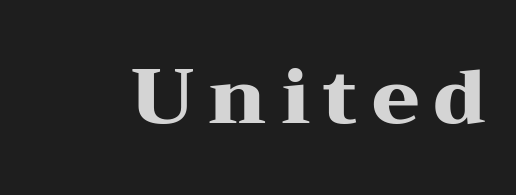
The image shows 77 px heavy, wide serif type, upright; set not underlined; medium stroke contrast and a medium x-height.
